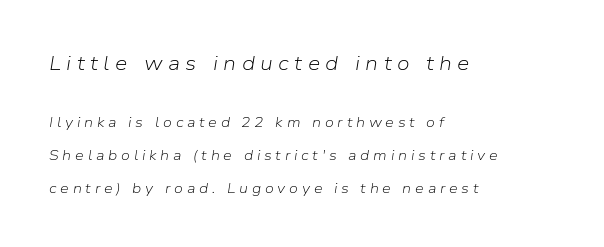
{"italic": "yes", "lean": "right", "slant_degrees": 9, "bold": "no", "underline": "no", "align": "left", "line_spacing": "loose", "line_spacing_ratio": 2.35, "letter_spacing": "wide", "letter_spacing_em": 0.27, "larger_block": "first", "size_ratio": 1.43, "glyph_px": 20}
